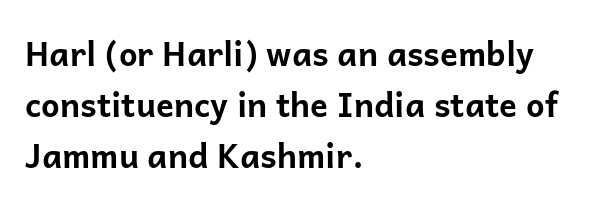
{"serif": "no", "italic": "no", "bold": "yes", "weight": "bold", "width": "normal", "stroke_contrast": "low", "x_height": "medium", "monospaced": "no", "underline": "no", "align": "left", "line_spacing": "normal", "line_spacing_ratio": 1.55, "letter_spacing": "normal", "letter_spacing_em": 0.0, "glyph_px": 33}
